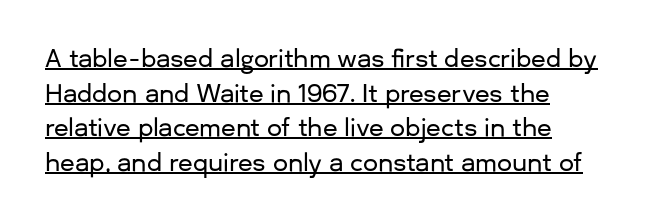
{"italic": "no", "underline": "yes", "align": "left", "line_spacing": "normal", "line_spacing_ratio": 1.44, "letter_spacing": "normal", "letter_spacing_em": 0.0, "glyph_px": 24}
